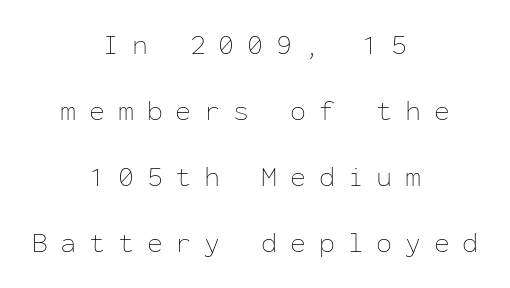
{"italic": "no", "bold": "no", "weight": "thin", "width": "normal", "stroke_contrast": "low", "x_height": "medium", "monospaced": "yes", "underline": "no", "align": "center", "line_spacing": "loose", "line_spacing_ratio": 2.28, "letter_spacing": "wide", "letter_spacing_em": 0.44, "glyph_px": 29}
